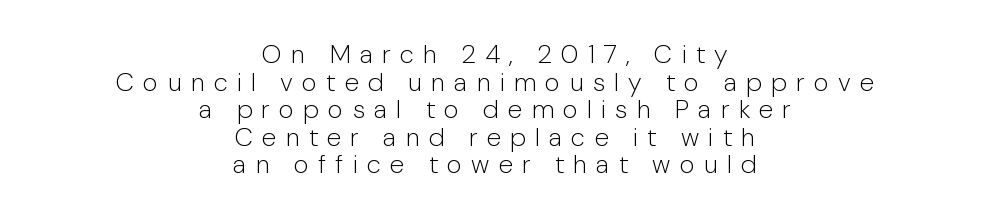
Honestly, the letter spacing is so wide it's the main thing you notice. Bold? No — there's no thickening of the strokes. Every row of glyphs is offset so its center matches the block's center. The space beneath each line is pristine and unruled. Regarding leading, the lines here are crowded together.
